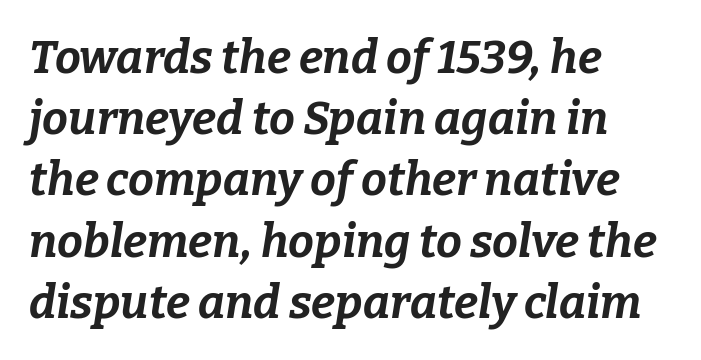
The glyphs have the mass of a bold cut. Anything drawn beneath the words? Only blank space. Designer's note — italics engaged. Note the varied advance widths — an 'i' is clearly narrower than an 'm'. The lines sit at an ordinary, default distance from one another.
